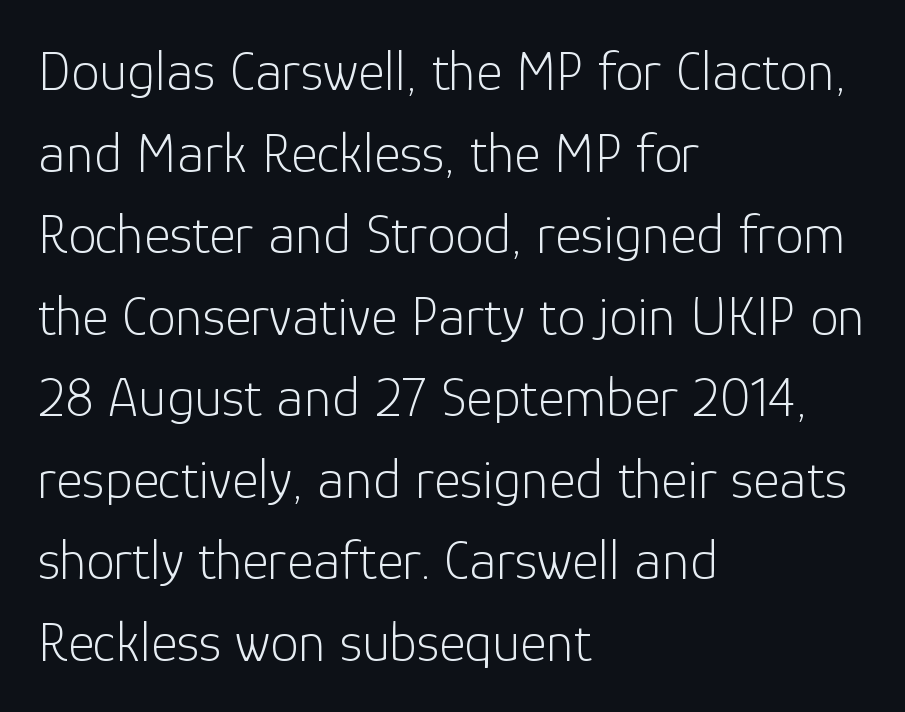
Q: Is the text bold? A: No.
Q: Is the text italic (slanted)? A: No, it is upright.
Q: Is the typeface a serif or a sans-serif typeface? A: Sans-serif.
Q: Is the text underlined? A: No.
Q: How is the paragraph aligned? A: Left-aligned.
Q: Is the spacing between letters normal or unusually wide? A: Normal.
Q: Is the spacing between lines tight, normal or loose? A: Normal.
Q: Width (condensed, normal, or wide)? A: Normal.
Q: Stroke contrast? A: Low.
Q: x-height? A: Medium.
Q: Monospaced? A: No.
